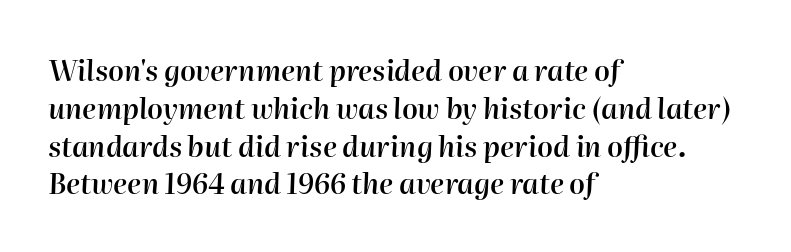
Q: Is the text bold? A: Semi-bold.
Q: Is the text italic (slanted)? A: Yes, it leans right by about 2 degrees.
Q: Is the text underlined? A: No.
Q: How is the paragraph aligned? A: Left-aligned.
Q: Is the spacing between letters normal or unusually wide? A: Normal.
Q: Is the spacing between lines tight, normal or loose? A: Normal.
Q: Width (condensed, normal, or wide)? A: Normal.
Q: Stroke contrast? A: High.
Q: x-height? A: Medium.
Q: Monospaced? A: No.
